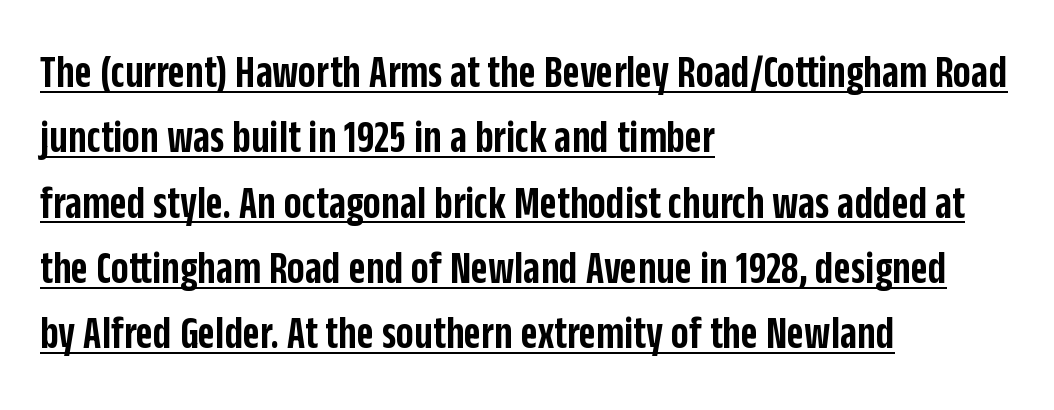
Between one letter and the next there's only the usual sliver of space. The setting favours the left margin, as ordinary paragraphs usually do. How heavy is the stroke? Medium-heavy — a semibold, shy of bold. The axis of the letterforms is exactly vertical.
